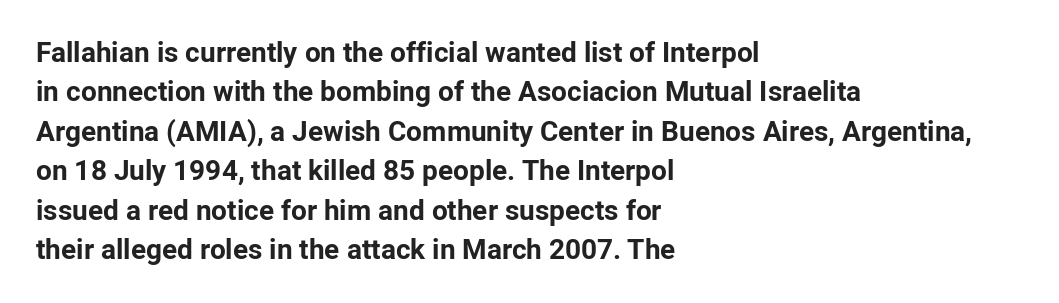
Typeset ragged right — the left edge is the straight one. Look at the stroke-to-counter ratio: heavy, a bold. A sans-serif font was chosen for this passage. Default kerning and tracking; the words read as compact shapes. Words float on clear page, feet unadorned.
